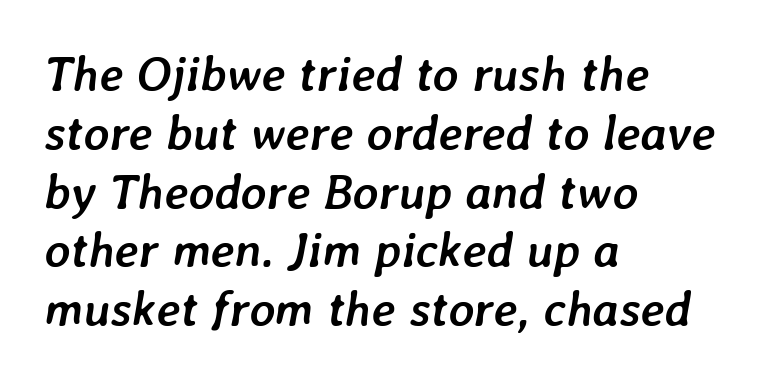
The passage shown is not underscored anywhere. Look at the stroke-to-counter ratio: heavy, a bold. Notice how the stems are inclined rather than vertical — that's the hallmark of italics. The line texture is even and compact thanks to regular tracking. The paragraph has a hard left edge and a soft right edge.
